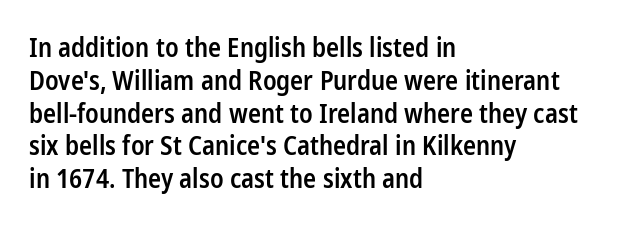
Typesetter's note: demi weight, one step under bold. Casual observation: everything's shoved over to the left. Words float on clear page, feet unadorned. The type sits square on the baseline with zero lean. Evenly set lines give the paragraph a standard silhouette. No extra tracking has been applied to these lines.
